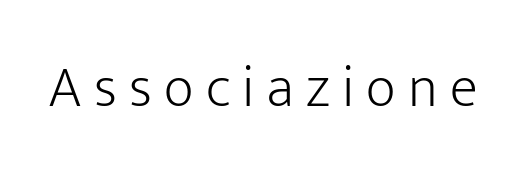
The image shows 58 px light sans-serif type, upright; set unusually wide letter spacing (+0.21 em), not underlined; low stroke contrast and a medium x-height.
